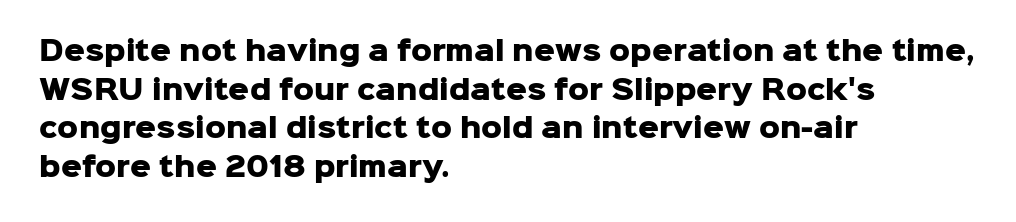
Leading: standard. Glyph-to-glyph distance matches everyday printed text. The face used here has the dense, thick strokes of a bold. These lines stack with their left ends in a neat column.
